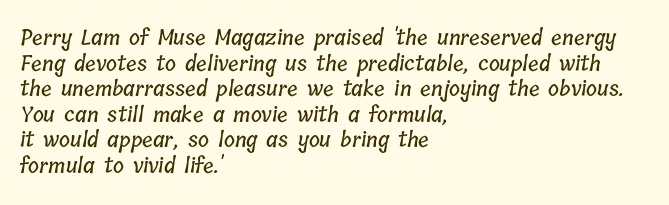
Horizontal alignment here is leftward, the default for most running prose. Words appear dense and cohesive because spacing is normal. Lines of text with bare space underneath.
